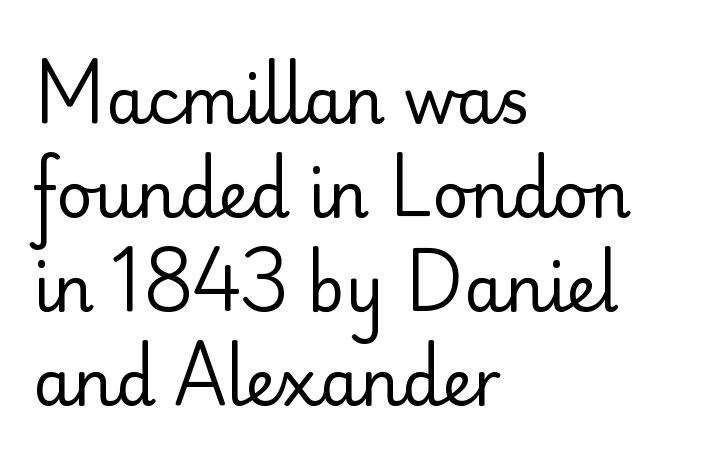
Q: Is the text bold? A: No.
Q: Is the text italic (slanted)? A: No, it is upright.
Q: Is the typeface a serif or a sans-serif typeface? A: Sans-serif.
Q: Is the text underlined? A: No.
Q: How is the paragraph aligned? A: Left-aligned.
Q: Is the spacing between letters normal or unusually wide? A: Normal.
Q: Is the spacing between lines tight, normal or loose? A: Normal.
Q: Width (condensed, normal, or wide)? A: Normal.
Q: Stroke contrast? A: Low.
Q: x-height? A: Small.
Q: Monospaced? A: No.
